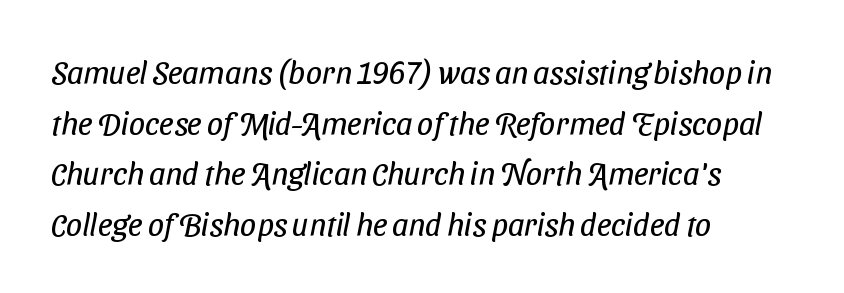
{"serif": "no", "bold": "no", "weight": "regular", "width": "condensed", "stroke_contrast": "low", "x_height": "medium", "monospaced": "no", "underline": "no", "align": "left", "line_spacing": "normal", "line_spacing_ratio": 1.58, "letter_spacing": "normal", "letter_spacing_em": 0.0, "glyph_px": 32}
